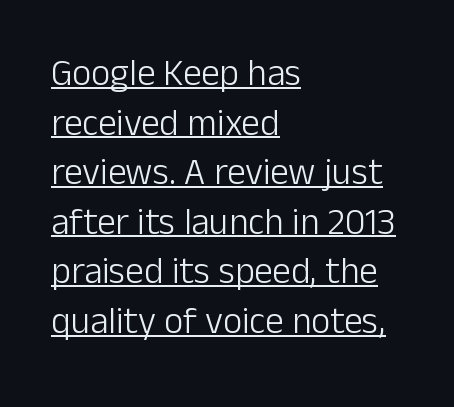
{"serif": "no", "italic": "no", "bold": "no", "weight": "light", "width": "normal", "stroke_contrast": "low", "x_height": "medium", "monospaced": "no", "underline": "yes", "align": "left", "line_spacing": "normal", "line_spacing_ratio": 1.34, "letter_spacing": "normal", "letter_spacing_em": 0.0, "glyph_px": 37}
